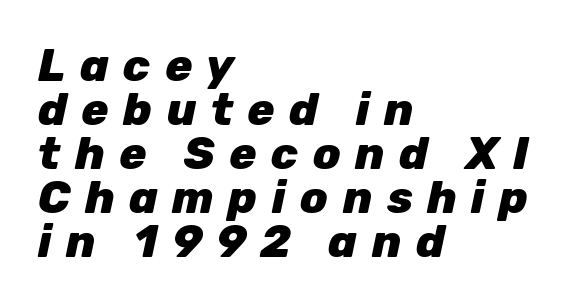
Q: Is the text bold? A: Yes.
Q: Is the text italic (slanted)? A: Yes, it leans right by about 12 degrees.
Q: Is the text underlined? A: No.
Q: How is the paragraph aligned? A: Left-aligned.
Q: Is the spacing between letters normal or unusually wide? A: Unusually wide.
Q: Is the spacing between lines tight, normal or loose? A: Tight.
Q: Width (condensed, normal, or wide)? A: Normal.
Q: Stroke contrast? A: Low.
Q: x-height? A: Medium.
Q: Monospaced? A: No.
